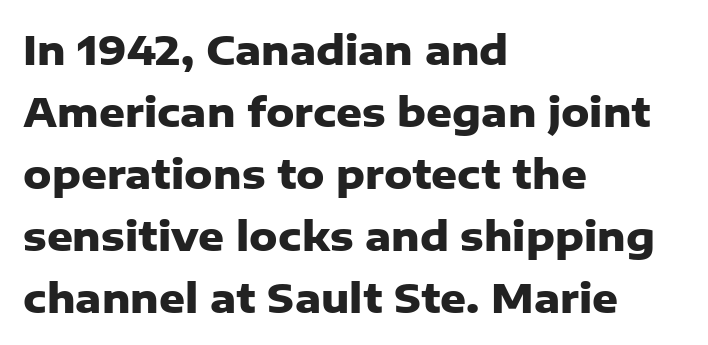
Q: Is the text bold? A: Yes.
Q: Is the text italic (slanted)? A: No, it is upright.
Q: Is the typeface a serif or a sans-serif typeface? A: Sans-serif.
Q: Is the text underlined? A: No.
Q: How is the paragraph aligned? A: Left-aligned.
Q: Is the spacing between letters normal or unusually wide? A: Normal.
Q: Is the spacing between lines tight, normal or loose? A: Normal.
Q: Width (condensed, normal, or wide)? A: Normal.
Q: Stroke contrast? A: Low.
Q: x-height? A: Medium.
Q: Monospaced? A: No.
